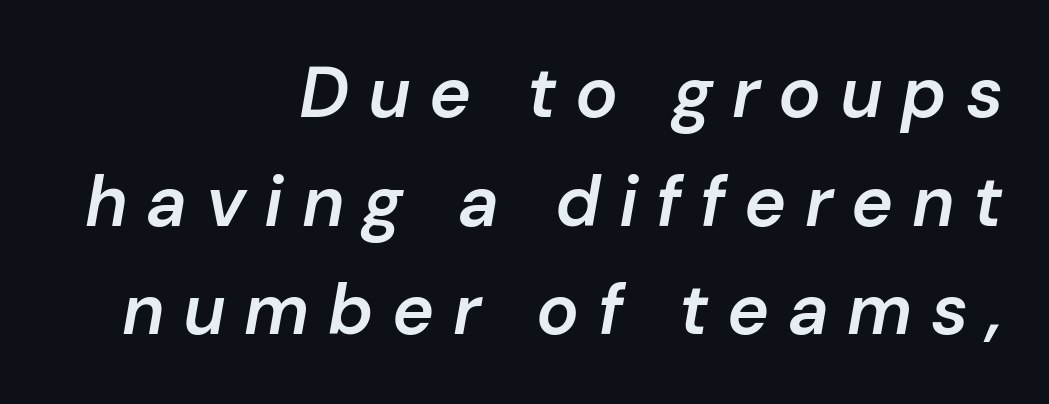
The image shows 71 px semibold type, italic (leaning right); set right-aligned, normal line spacing (1.53x), unusually wide letter spacing (+0.26 em), not underlined; low stroke contrast and a medium x-height.
